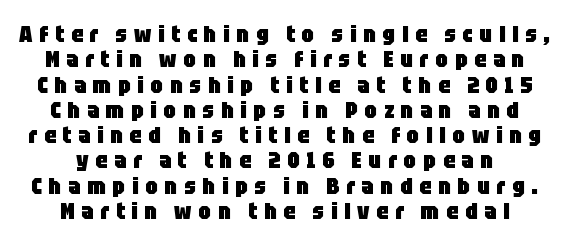
{"italic": "no", "bold": "yes", "underline": "no", "align": "center", "line_spacing": "tight", "line_spacing_ratio": 1.1, "letter_spacing": "wide", "letter_spacing_em": 0.29, "glyph_px": 23}
